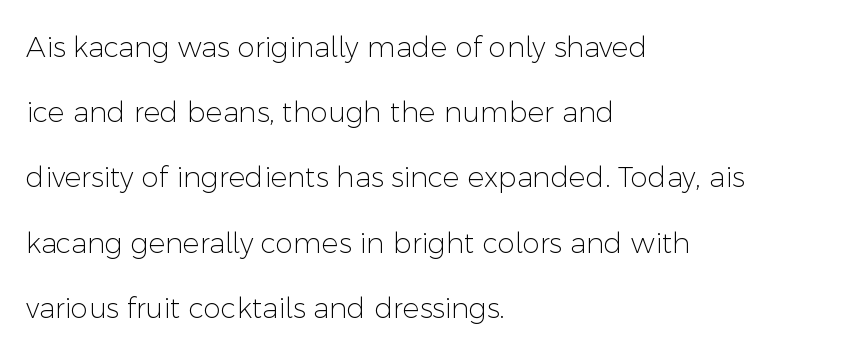
Q: Is the text bold? A: No.
Q: Is the text italic (slanted)? A: No, it is upright.
Q: Is the typeface a serif or a sans-serif typeface? A: Sans-serif.
Q: Is the text underlined? A: No.
Q: How is the paragraph aligned? A: Left-aligned.
Q: Is the spacing between letters normal or unusually wide? A: Normal.
Q: Is the spacing between lines tight, normal or loose? A: Loose.
Q: Width (condensed, normal, or wide)? A: Normal.
Q: Stroke contrast? A: Low.
Q: x-height? A: Medium.
Q: Monospaced? A: No.
